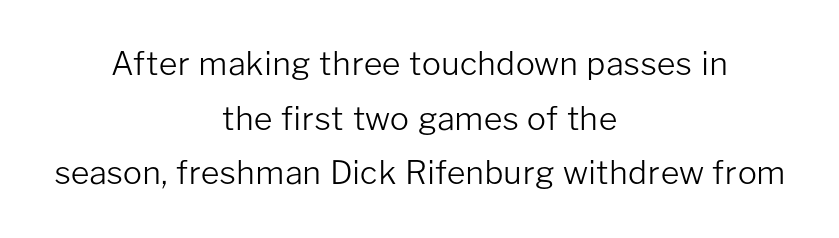
Q: Is the text bold? A: No.
Q: Is the text italic (slanted)? A: No, it is upright.
Q: Is the typeface a serif or a sans-serif typeface? A: Sans-serif.
Q: Is the text underlined? A: No.
Q: How is the paragraph aligned? A: Centered.
Q: Is the spacing between letters normal or unusually wide? A: Normal.
Q: Width (condensed, normal, or wide)? A: Normal.
Q: Stroke contrast? A: Low.
Q: x-height? A: Medium.
Q: Monospaced? A: No.
